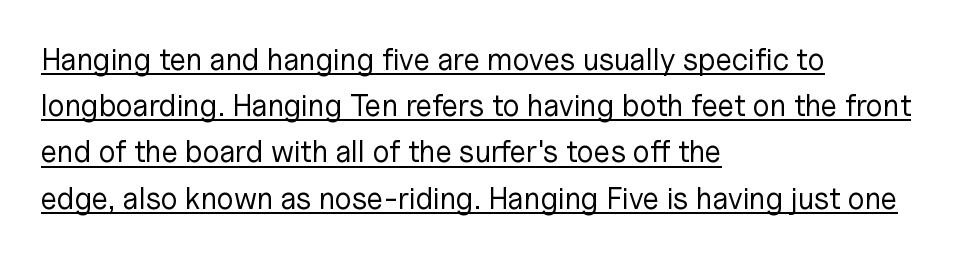
Q: Is the text bold? A: No.
Q: Is the text italic (slanted)? A: No, it is upright.
Q: Is the typeface a serif or a sans-serif typeface? A: Sans-serif.
Q: Is the text underlined? A: Yes.
Q: How is the paragraph aligned? A: Left-aligned.
Q: Is the spacing between letters normal or unusually wide? A: Normal.
Q: Is the spacing between lines tight, normal or loose? A: Normal.
Q: Width (condensed, normal, or wide)? A: Normal.
Q: Stroke contrast? A: Low.
Q: x-height? A: Medium.
Q: Monospaced? A: No.
